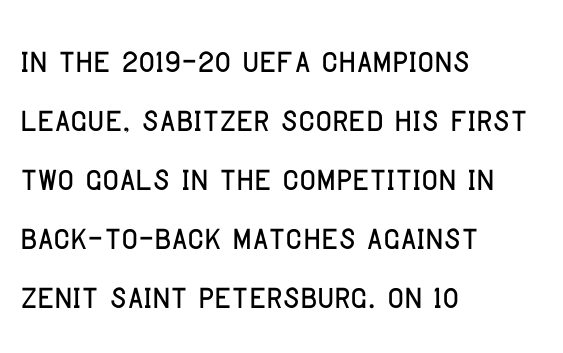
The image shows 45 px condensed sans-serif type, upright; set left-aligned, normal line spacing (1.31x), normal letter spacing, not underlined; low stroke contrast and a large x-height.
